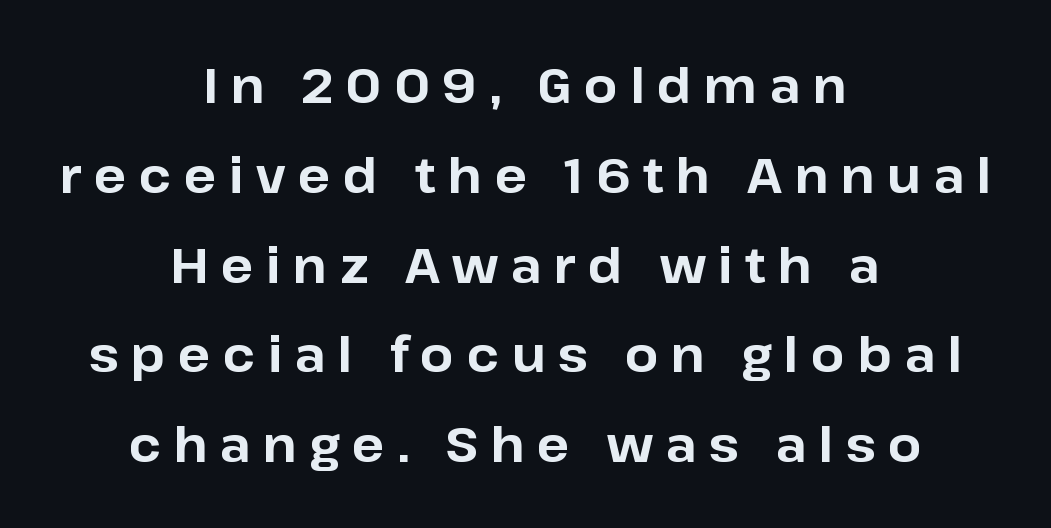
{"serif": "no", "italic": "no", "bold": "yes", "weight": "bold", "width": "normal", "stroke_contrast": "low", "x_height": "medium", "monospaced": "no", "underline": "no", "align": "center", "line_spacing_ratio": 1.87, "letter_spacing": "wide", "letter_spacing_em": 0.26, "glyph_px": 48}
